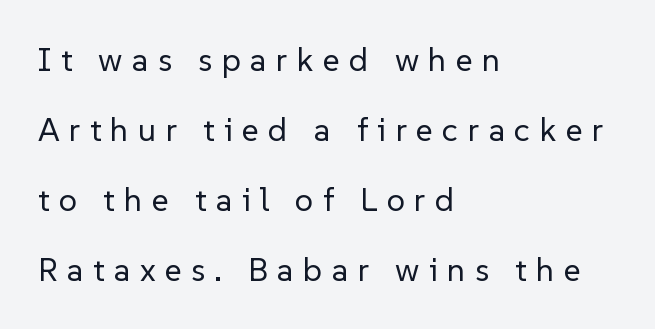
Q: Is the text bold? A: No.
Q: Is the text italic (slanted)? A: No, it is upright.
Q: Is the typeface a serif or a sans-serif typeface? A: Sans-serif.
Q: Is the text underlined? A: No.
Q: How is the paragraph aligned? A: Left-aligned.
Q: Is the spacing between letters normal or unusually wide? A: Unusually wide.
Q: Is the spacing between lines tight, normal or loose? A: Loose.
Q: Width (condensed, normal, or wide)? A: Normal.
Q: Stroke contrast? A: Low.
Q: x-height? A: Medium.
Q: Monospaced? A: No.
